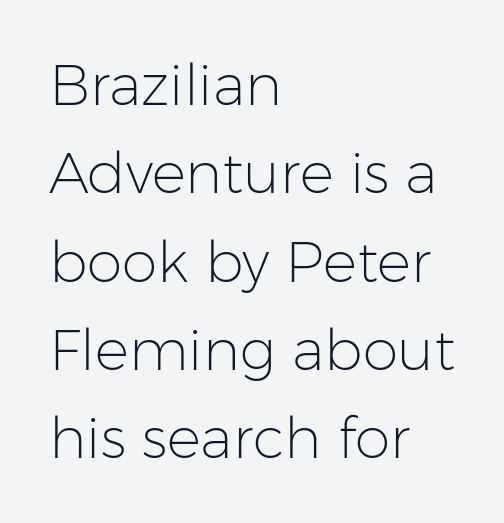
The image shows 57 px light sans-serif type, upright; set left-aligned, normal line spacing (1.55x), normal letter spacing, not underlined; low stroke contrast and a medium x-height.
